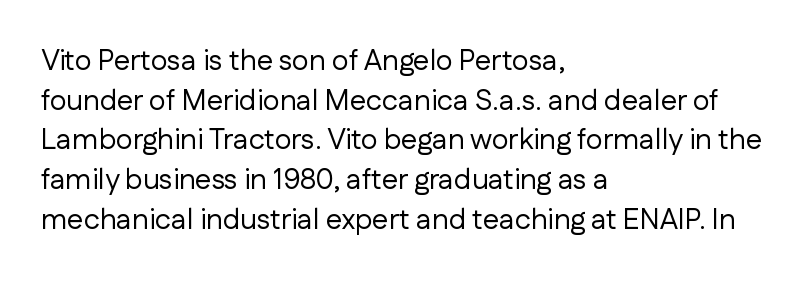
The image shows 29 px regular-weight sans-serif type, upright; set left-aligned, normal line spacing (1.37x), normal letter spacing, not underlined; low stroke contrast and a medium x-height.
